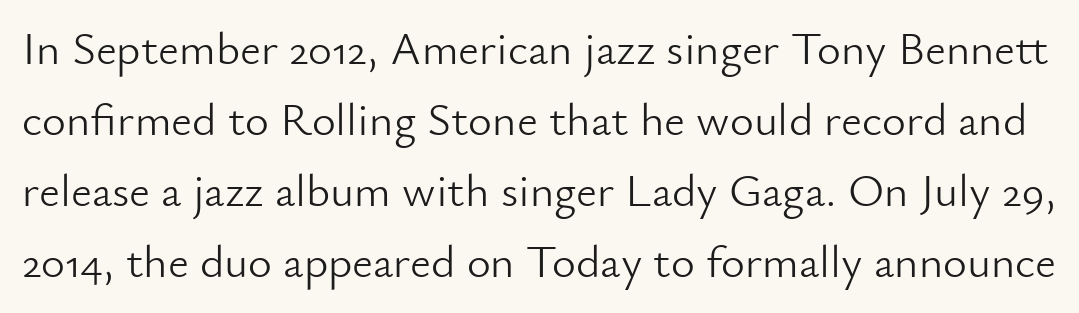
The glyphs in this specimen are sans serif. The line-height multiplier appears to be the usual default. Underlining? Definitely not there. The axis of the letterforms is exactly vertical. Compared with a typical body face, this is equally light or lighter still.
